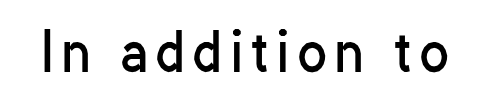
The image shows 53 px regular-weight, condensed sans-serif type, upright; set not underlined; low stroke contrast and a medium x-height.
